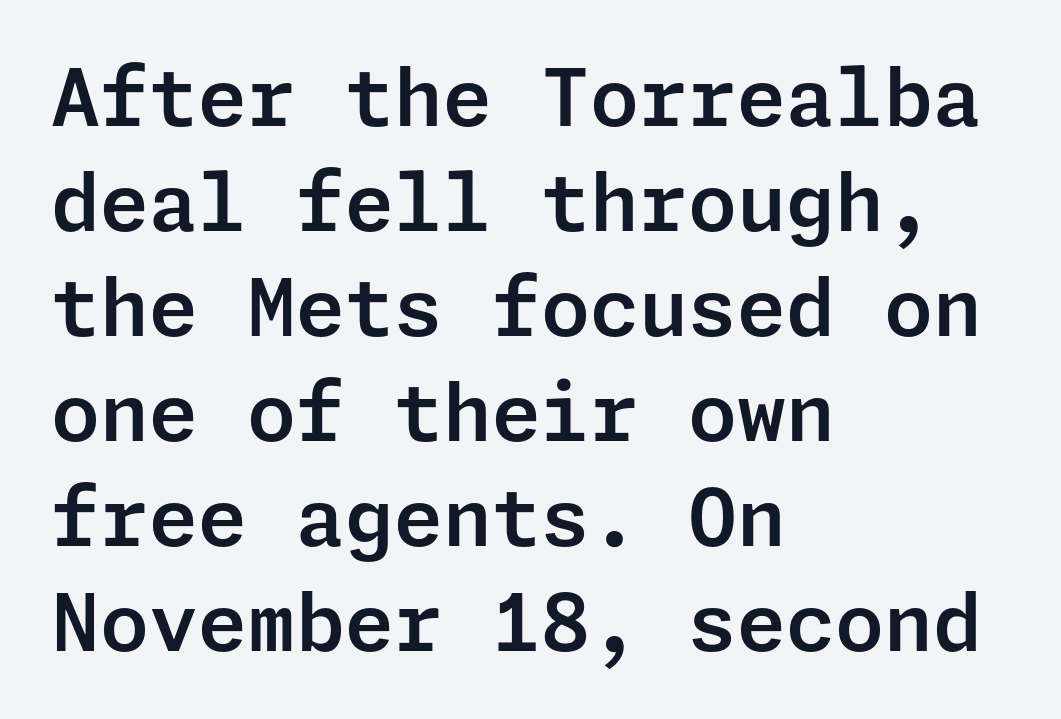
Does the copy run flush right? No — it runs flush left. The line texture is even and compact thanks to regular tracking. The words here are not underlined. This sample uses a sans-serif face. The leading is moderate, giving the passage an even texture.
